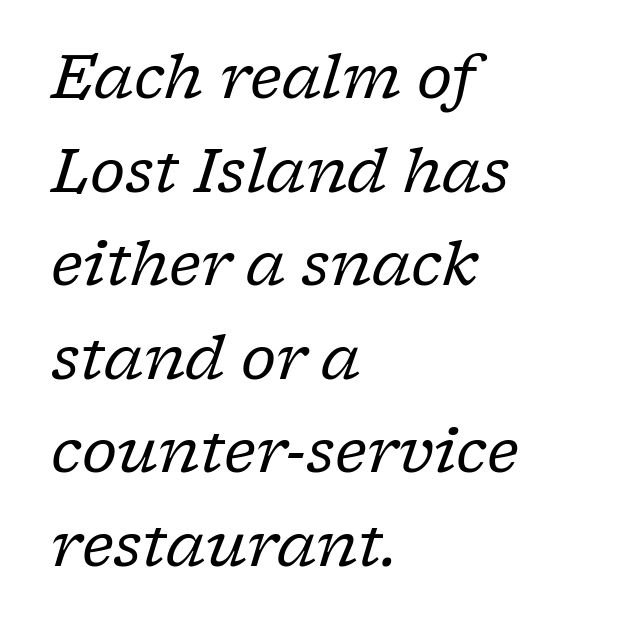
Decoration check: the copy has no underline. Each stroke keeps to a modest, everyday thickness or less. Tracking here is standard; glyphs follow each other at the usual distance. The whole block is typeset with a tilt.
